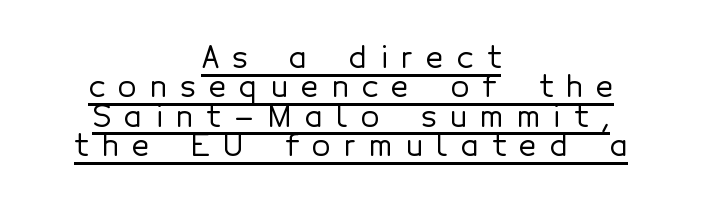
Character widths vary here, with narrow letters taking less room than wide ones. You could only call the tracking loose — the letters float apart. Horizontal bands of white between lines are thin slivers. Designer's note — italics off, roman on. The compositor balanced each line on the midline.
